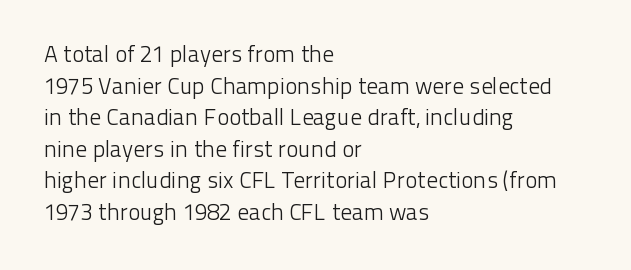
{"italic": "no", "bold": "no", "underline": "no", "align": "left", "line_spacing": "normal", "line_spacing_ratio": 1.37, "letter_spacing": "normal", "letter_spacing_em": 0.0, "glyph_px": 23}
